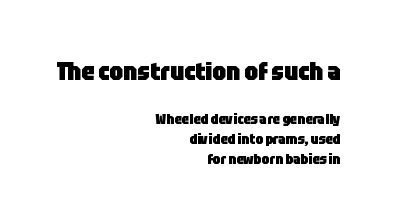
{"italic": "no", "bold": "yes", "underline": "no", "align": "right", "line_spacing": "normal", "line_spacing_ratio": 1.41, "letter_spacing": "normal", "letter_spacing_em": 0.0, "larger_block": "first", "size_ratio": 1.79, "glyph_px": 25}
